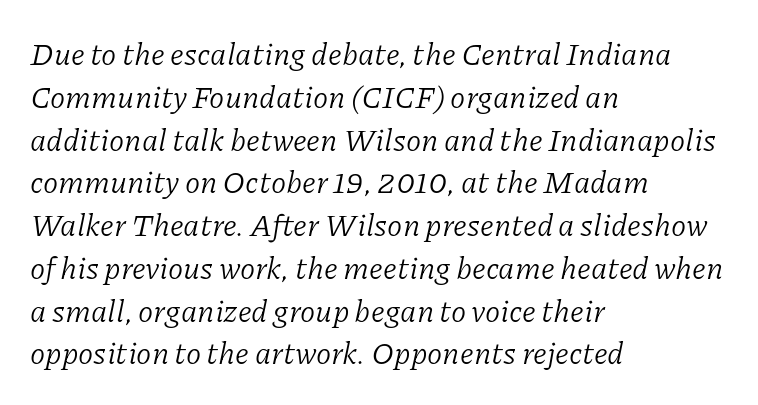
Q: Is the text bold? A: No.
Q: Is the text italic (slanted)? A: Yes, it leans right by about 11 degrees.
Q: Is the typeface a serif or a sans-serif typeface? A: Serif.
Q: Is the text underlined? A: No.
Q: How is the paragraph aligned? A: Left-aligned.
Q: Is the spacing between letters normal or unusually wide? A: Normal.
Q: Is the spacing between lines tight, normal or loose? A: Normal.
Q: Width (condensed, normal, or wide)? A: Normal.
Q: Stroke contrast? A: Low.
Q: x-height? A: Medium.
Q: Monospaced? A: No.
